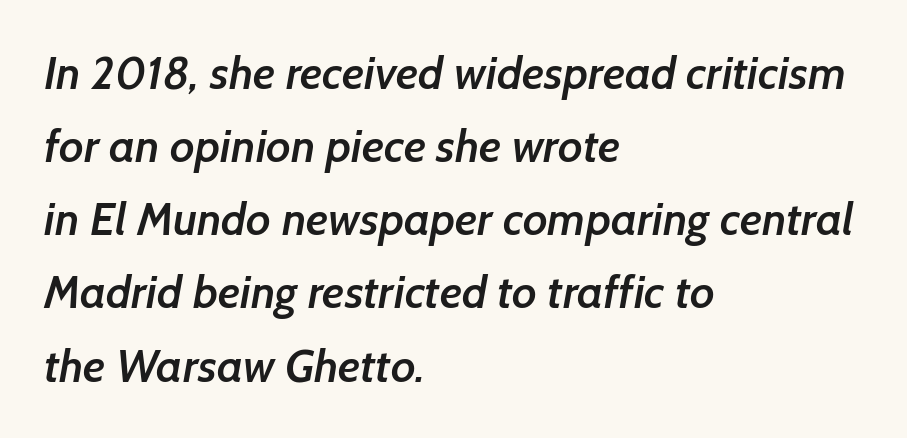
Think of a printed novel: that variable character pitch is what you see here. Descenders hang freely into open space. These lines are set flush left with a ragged right edge. The line-height multiplier appears to be the usual default. Grotesque or geometric, the face here clearly has no serifs.
